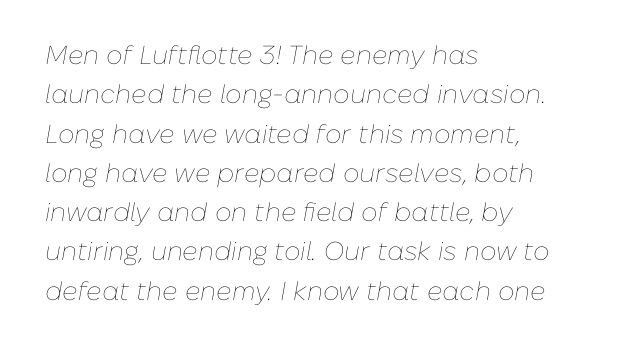
The image shows 26 px text type, italic (leaning right); set left-aligned, normal line spacing (1.51x), normal letter spacing, not underlined.
